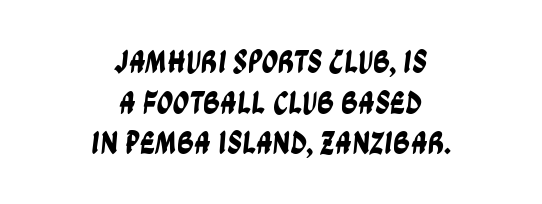
{"serif": "no", "width": "condensed", "stroke_contrast": "low", "x_height": "large", "monospaced": "no", "underline": "no", "align": "center", "line_spacing_ratio": 1.23, "letter_spacing": "normal", "letter_spacing_em": 0.0, "glyph_px": 33}
